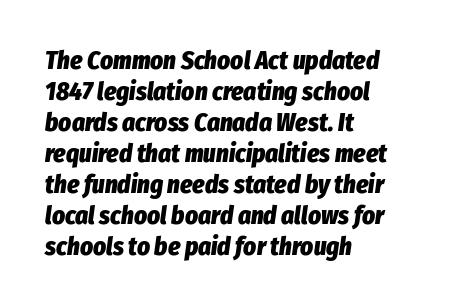
The image shows 25 px bold type, italic (leaning right); set left-aligned, line spacing 1.24x, normal letter spacing, not underlined.
